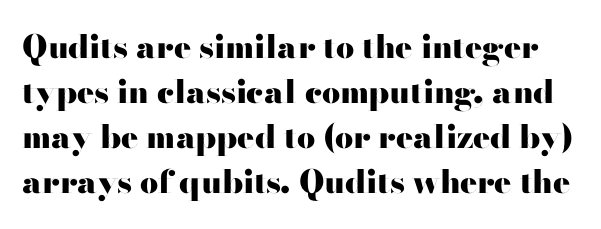
The image shows 32 px heavy, wide sans-serif type, upright; set normal line spacing (1.41x), normal letter spacing, not underlined; high stroke contrast and a small x-height.
